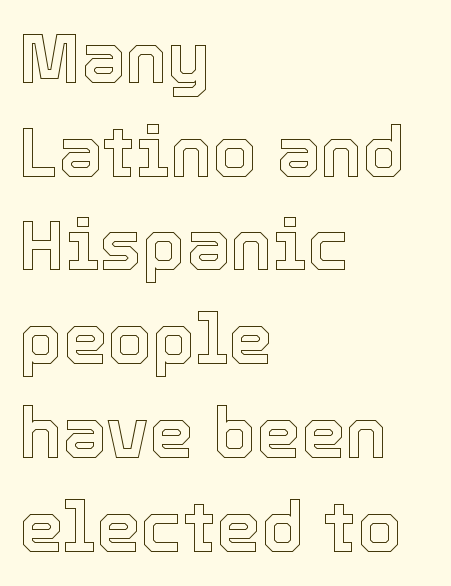
Q: Is the text italic (slanted)? A: No, it is upright.
Q: Is the text underlined? A: No.
Q: How is the paragraph aligned? A: Left-aligned.
Q: Is the spacing between letters normal or unusually wide? A: Normal.
Q: Is the spacing between lines tight, normal or loose? A: Normal.
Q: Width (condensed, normal, or wide)? A: Normal.
Q: x-height? A: Medium.
Q: Monospaced? A: No.
